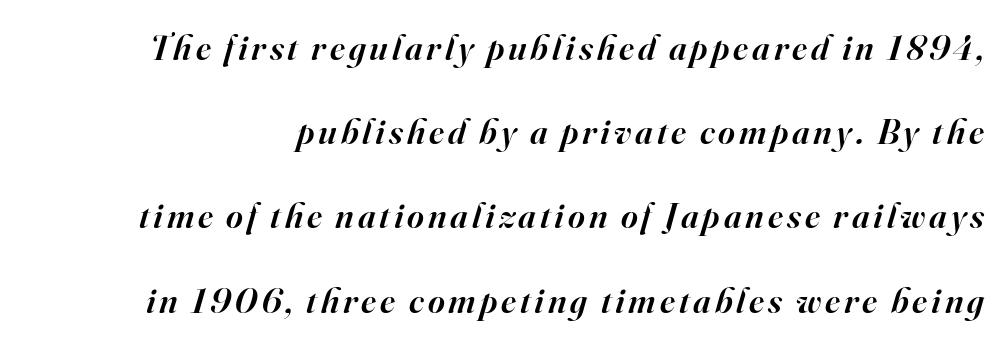
The string is rendered with underlining switched off. Serifs: yes, visible at the terminals of the letterforms. Do the characters align in a grid? No, the font is proportional. Is the type slanted? Yes — the strokes lean at a clear angle. The leading is generous, giving the passage an open texture.
